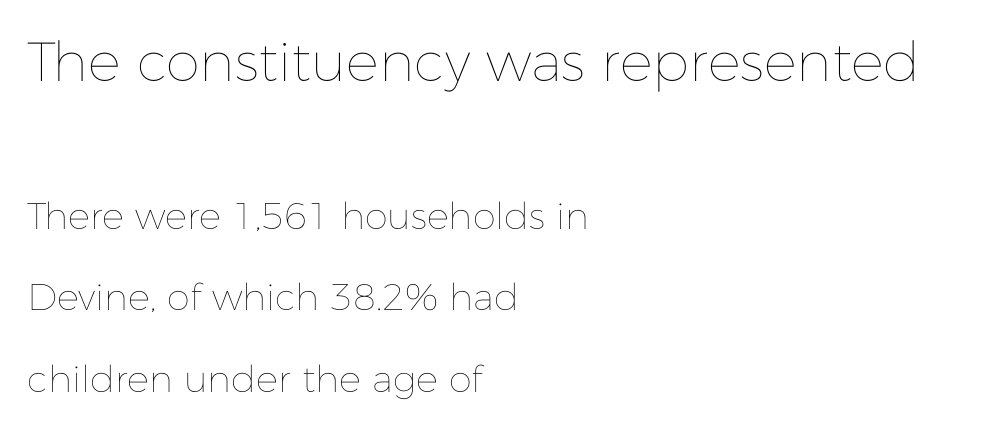
The image shows 55 px thin type, upright; set left-aligned, loose line spacing (2.21x), normal letter spacing, not underlined; the first (top) block is 1.49x larger; low stroke contrast and a medium x-height.
